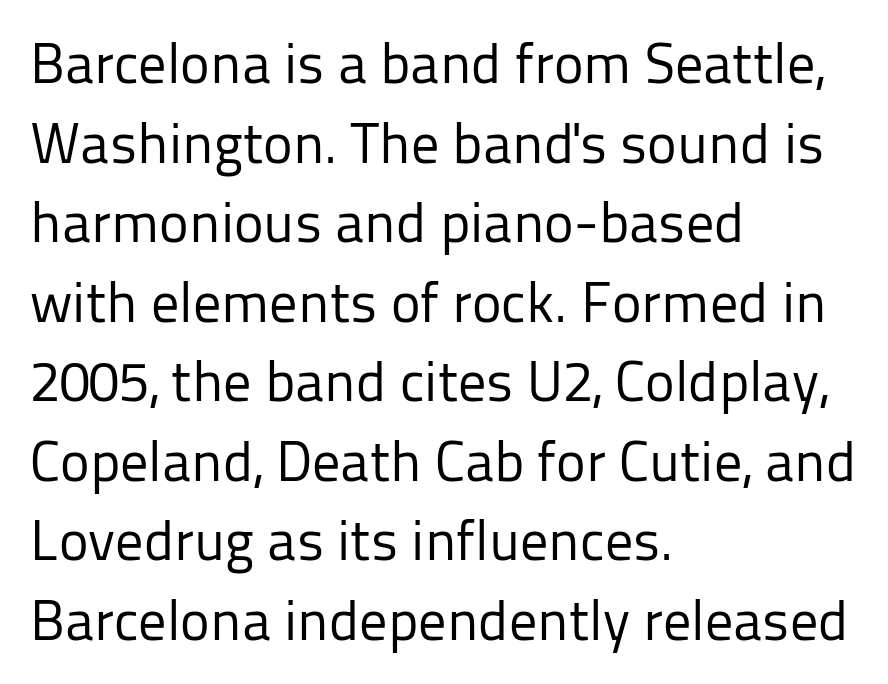
The image shows 56 px regular-weight sans-serif type, upright; set left-aligned, normal line spacing (1.42x), normal letter spacing, not underlined; low stroke contrast and a medium x-height.
